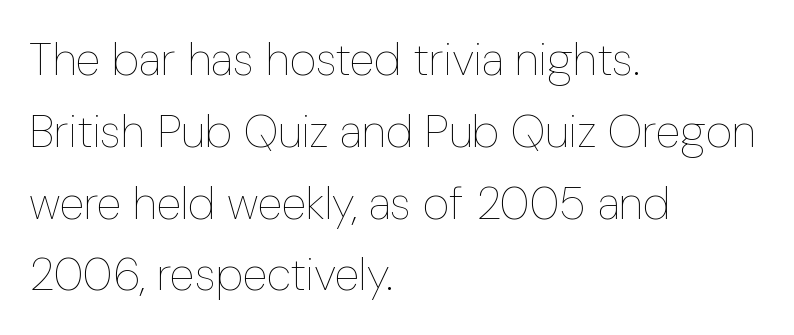
{"italic": "no", "bold": "no", "weight": "thin", "width": "condensed", "stroke_contrast": "low", "x_height": "medium", "monospaced": "no", "underline": "no", "align": "left", "line_spacing": "normal", "line_spacing_ratio": 1.56, "letter_spacing": "normal", "letter_spacing_em": 0.0, "glyph_px": 46}
